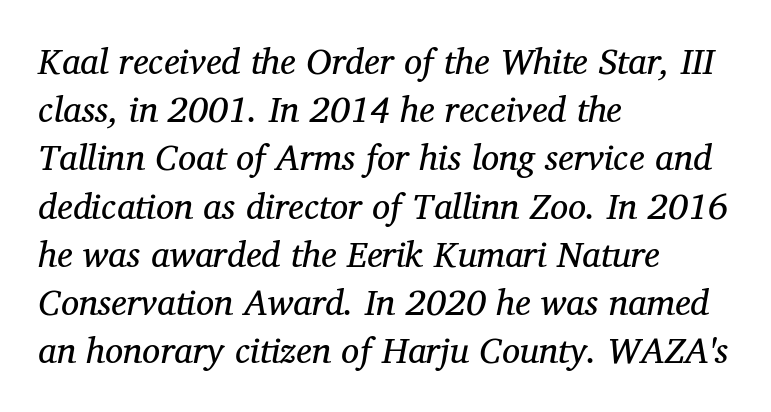
Q: Is the text bold? A: No.
Q: Is the text italic (slanted)? A: Yes, it leans right by about 12 degrees.
Q: Is the typeface a serif or a sans-serif typeface? A: Serif.
Q: Is the text underlined? A: No.
Q: How is the paragraph aligned? A: Left-aligned.
Q: Is the spacing between letters normal or unusually wide? A: Normal.
Q: Is the spacing between lines tight, normal or loose? A: Normal.
Q: Width (condensed, normal, or wide)? A: Normal.
Q: Stroke contrast? A: Medium.
Q: x-height? A: Medium.
Q: Monospaced? A: No.
